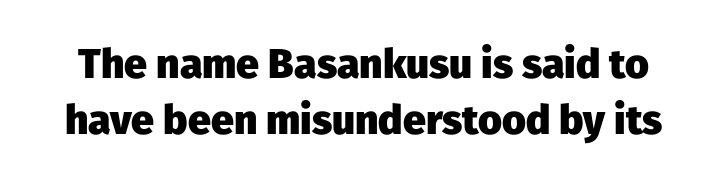
Q: Is the text bold? A: Yes.
Q: Is the text italic (slanted)? A: No, it is upright.
Q: Is the typeface a serif or a sans-serif typeface? A: Sans-serif.
Q: Is the text underlined? A: No.
Q: Is the spacing between letters normal or unusually wide? A: Normal.
Q: Is the spacing between lines tight, normal or loose? A: Normal.
Q: Width (condensed, normal, or wide)? A: Normal.
Q: Stroke contrast? A: Low.
Q: x-height? A: Medium.
Q: Monospaced? A: No.
